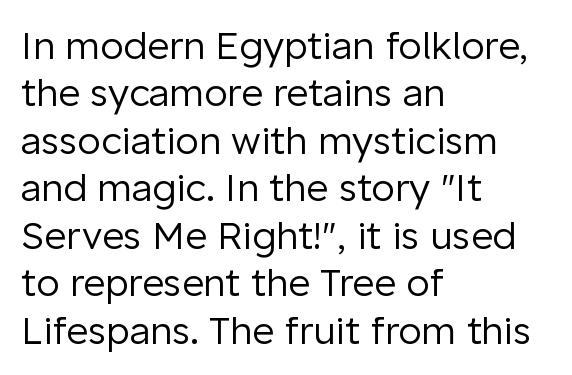
Q: Is the text bold? A: No.
Q: Is the text italic (slanted)? A: No, it is upright.
Q: Is the typeface a serif or a sans-serif typeface? A: Sans-serif.
Q: Is the text underlined? A: No.
Q: How is the paragraph aligned? A: Left-aligned.
Q: Is the spacing between letters normal or unusually wide? A: Normal.
Q: Is the spacing between lines tight, normal or loose? A: Normal.
Q: Width (condensed, normal, or wide)? A: Normal.
Q: Stroke contrast? A: Low.
Q: x-height? A: Medium.
Q: Monospaced? A: No.
